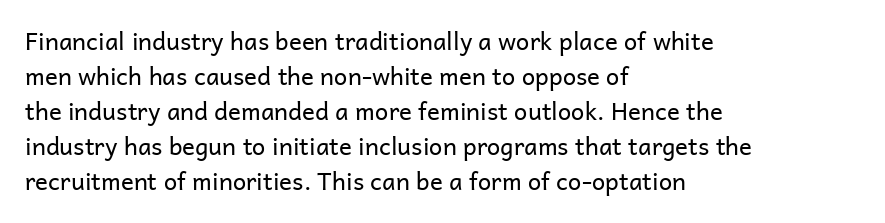
{"italic": "no", "bold": "no", "underline": "no", "align": "left", "line_spacing": "normal", "line_spacing_ratio": 1.46, "letter_spacing": "normal", "letter_spacing_em": 0.0, "glyph_px": 24}
